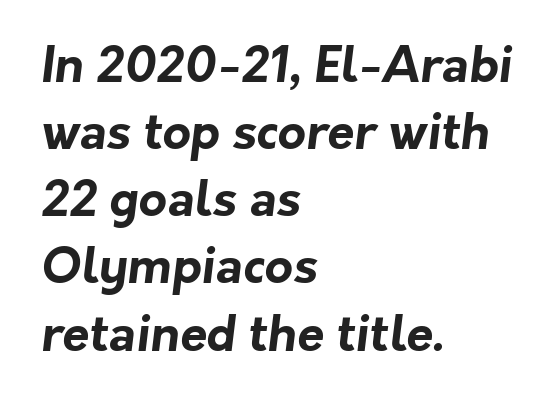
The image shows 49 px bold sans-serif type; set left-aligned, normal line spacing (1.37x), normal letter spacing, not underlined; low stroke contrast and a medium x-height.
